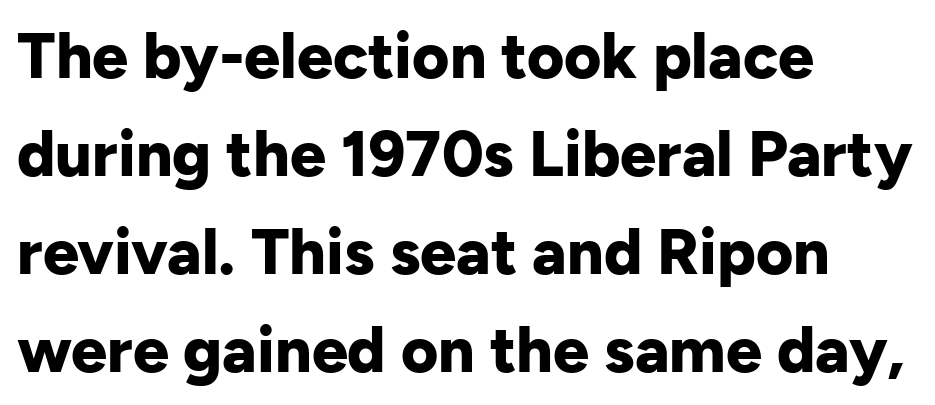
{"serif": "no", "italic": "no", "bold": "yes", "weight": "bold", "width": "normal", "stroke_contrast": "low", "x_height": "medium", "monospaced": "no", "underline": "no", "align": "left", "line_spacing": "normal", "line_spacing_ratio": 1.53, "letter_spacing": "normal", "letter_spacing_em": 0.0, "glyph_px": 64}
